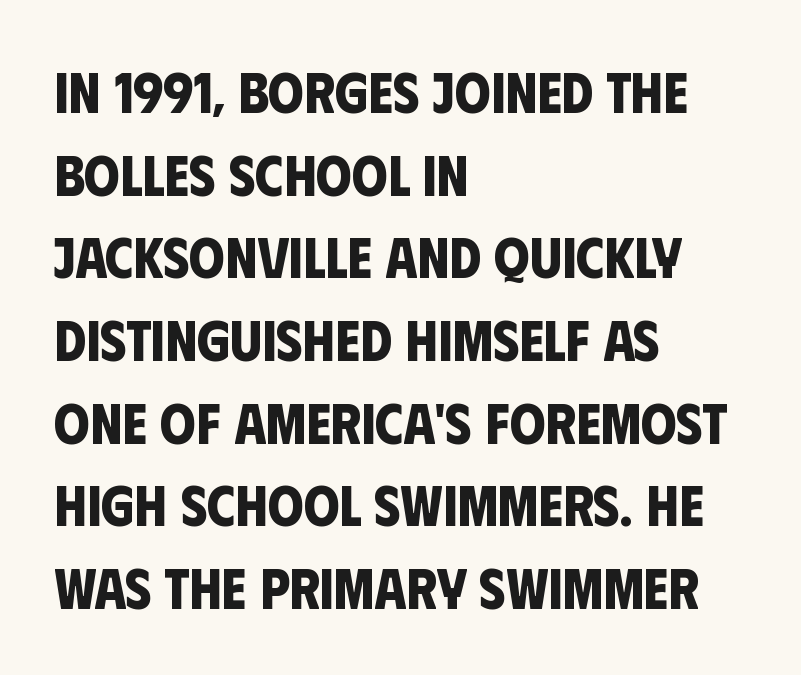
The image shows 57 px bold, condensed sans-serif type; set left-aligned, normal line spacing (1.45x), normal letter spacing, not underlined; low stroke contrast and a large x-height.
